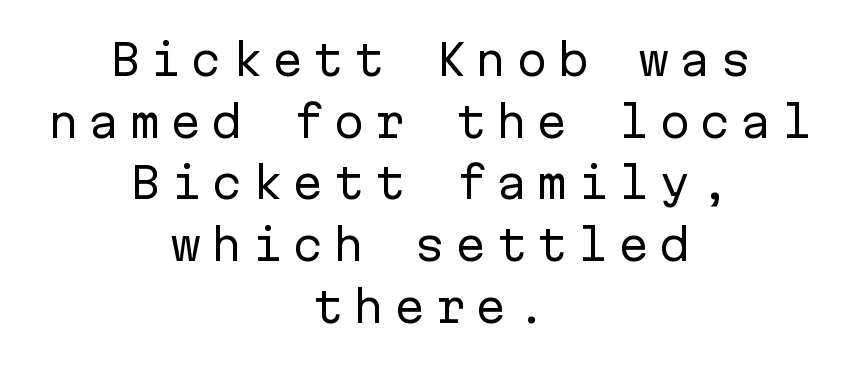
The image shows 42 px regular-weight sans-serif type, upright, monospaced; set centered, normal line spacing (1.47x), unusually wide letter spacing (+0.22 em), not underlined; low stroke contrast and a medium x-height.
